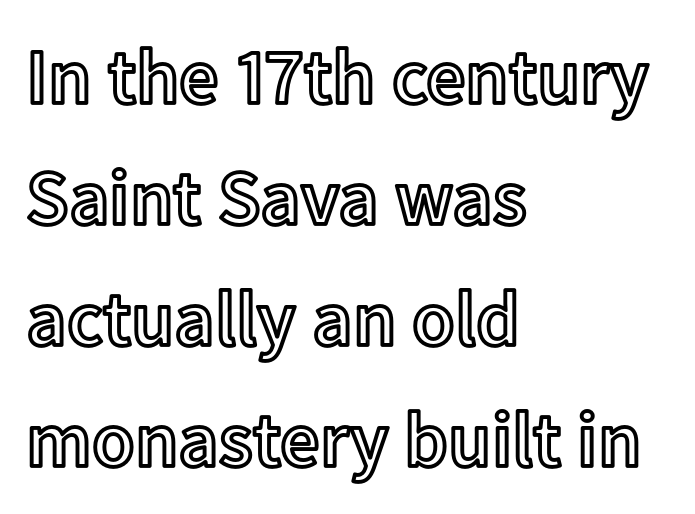
The image shows 78 px text type, upright; set left-aligned, normal line spacing (1.55x), normal letter spacing, not underlined; a medium x-height.
